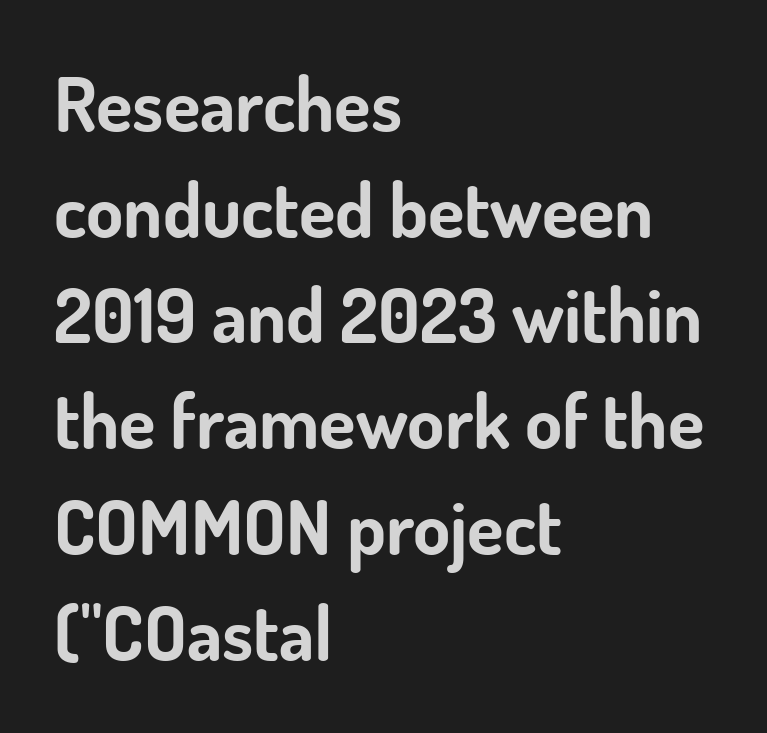
{"serif": "no", "italic": "no", "bold": "yes", "weight": "bold", "width": "normal", "stroke_contrast": "low", "x_height": "small", "monospaced": "no", "underline": "no", "align": "left", "line_spacing": "normal", "line_spacing_ratio": 1.41, "letter_spacing": "normal", "letter_spacing_em": 0.0, "glyph_px": 75}
